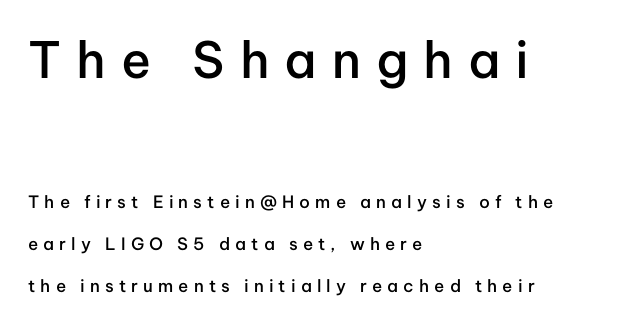
The image shows 50 px semibold sans-serif type, upright; set left-aligned, loose line spacing (2.47x), unusually wide letter spacing (+0.3 em), not underlined; the first (top) block is 2.94x larger; low stroke contrast and a medium x-height.
